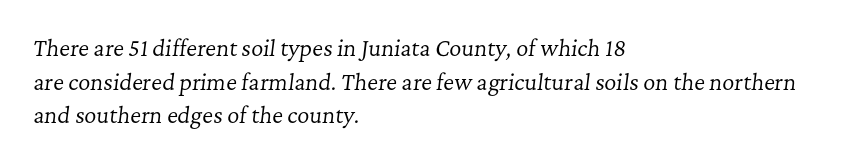
Q: Is the text bold? A: No.
Q: Is the text italic (slanted)? A: Yes, it leans right by about 7 degrees.
Q: Is the text underlined? A: No.
Q: How is the paragraph aligned? A: Left-aligned.
Q: Is the spacing between letters normal or unusually wide? A: Normal.
Q: Is the spacing between lines tight, normal or loose? A: Normal.
